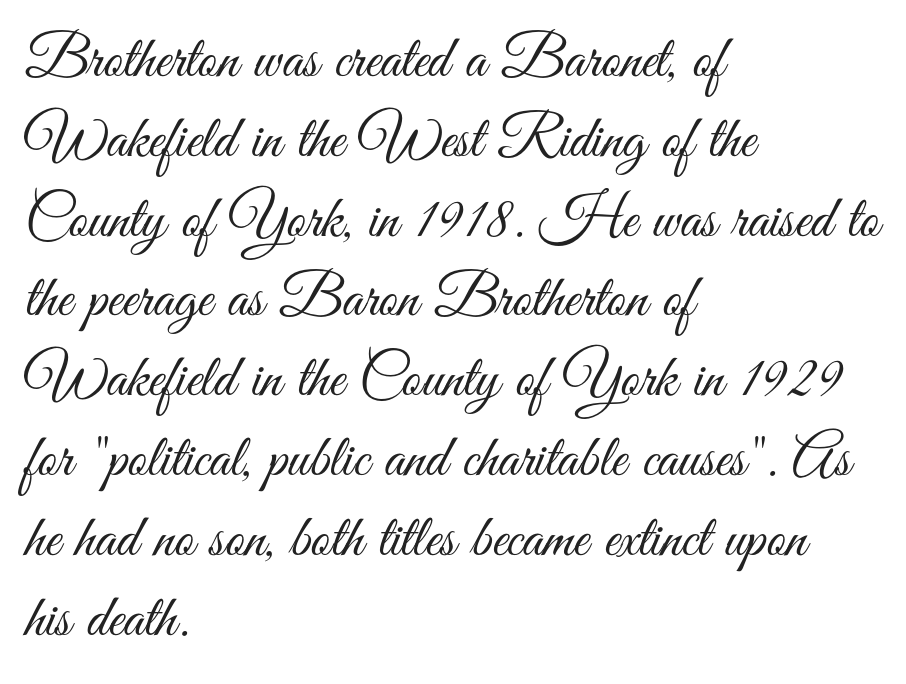
Q: Is the text bold? A: No.
Q: Is the text italic (slanted)? A: Yes.
Q: Is the typeface a serif or a sans-serif typeface? A: Sans-serif.
Q: Is the text underlined? A: No.
Q: How is the paragraph aligned? A: Left-aligned.
Q: Is the spacing between letters normal or unusually wide? A: Normal.
Q: Is the spacing between lines tight, normal or loose? A: Normal.
Q: Width (condensed, normal, or wide)? A: Condensed.
Q: Stroke contrast? A: Medium.
Q: x-height? A: Small.
Q: Monospaced? A: No.
